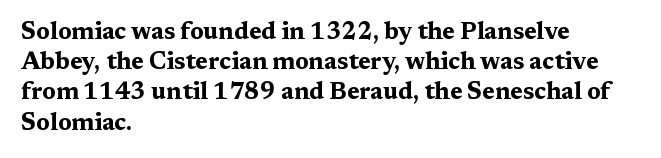
{"italic": "no", "bold": "yes", "underline": "no", "align": "left", "line_spacing": "normal", "line_spacing_ratio": 1.26, "letter_spacing": "normal", "letter_spacing_em": 0.0, "glyph_px": 24}
